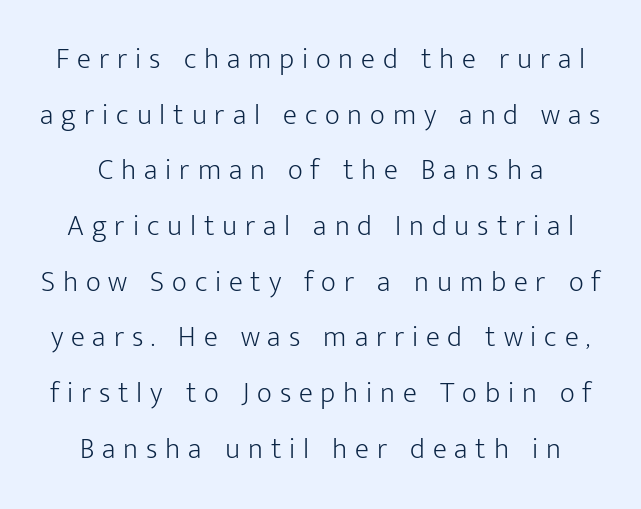
{"serif": "no", "italic": "no", "bold": "no", "weight": "light", "width": "normal", "stroke_contrast": "low", "x_height": "medium", "monospaced": "no", "underline": "no", "align": "center", "line_spacing": "loose", "line_spacing_ratio": 1.92, "letter_spacing": "wide", "letter_spacing_em": 0.27, "glyph_px": 29}
